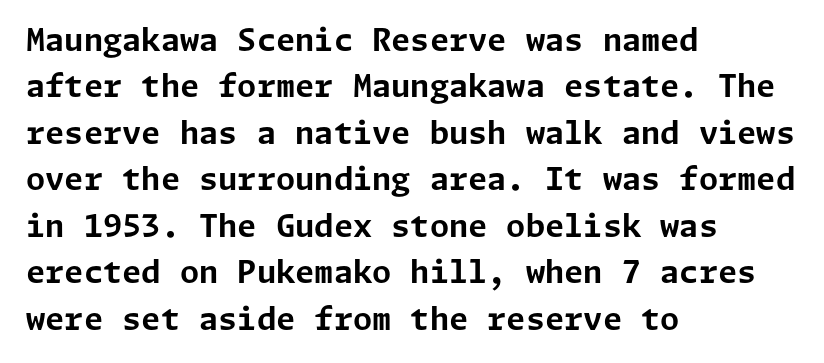
Default kerning and tracking; the words read as compact shapes. The lines are quadded left. Unmarked baselines from the first word to the last. Does the type have serifs? No, each stem ends abruptly. If you measured baseline to baseline, you'd find a middling distance. Italic? Not at all — the glyphs are vertical.
